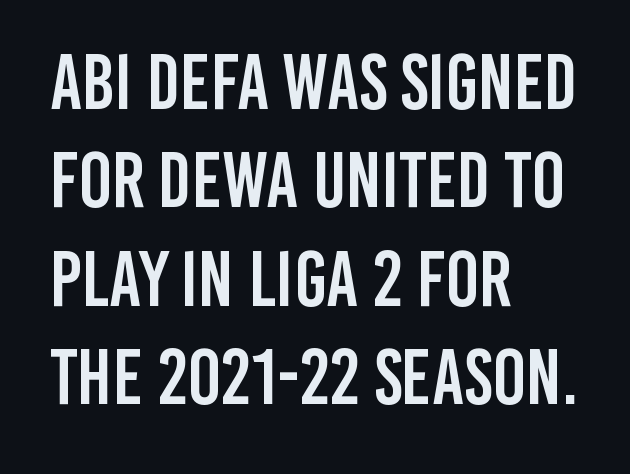
{"serif": "no", "italic": "no", "width": "condensed", "stroke_contrast": "low", "x_height": "large", "monospaced": "no", "underline": "no", "align": "left", "line_spacing": "normal", "line_spacing_ratio": 1.26, "letter_spacing": "normal", "letter_spacing_em": 0.0, "glyph_px": 78}
